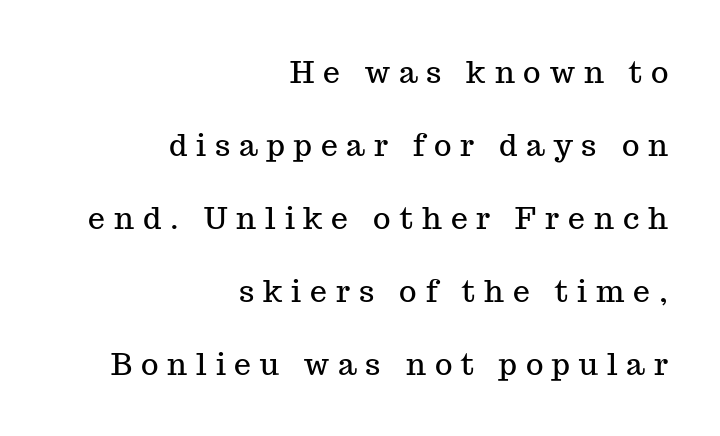
The passage shown has open, widely tracked lettering throughout. Beneath every word, the page is bare. This sample is right-justified, so line beginnings fall wherever the words allow. Interline gaps are noticeably wide in this sample. The face used here is proportionally spaced, like ordinary book or web type.
